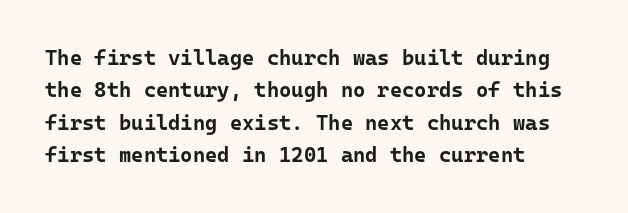
{"italic": "no", "bold": "yes", "underline": "no", "align": "left", "line_spacing": "normal", "line_spacing_ratio": 1.54, "letter_spacing": "normal", "letter_spacing_em": 0.0, "glyph_px": 21}
